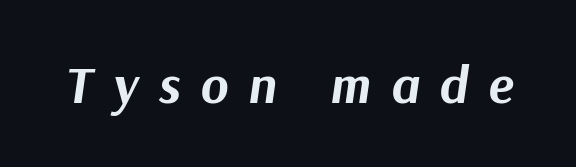
The image shows 53 px bold type, italic (leaning right); set unusually wide letter spacing (+0.38 em), not underlined; medium stroke contrast and a medium x-height.
